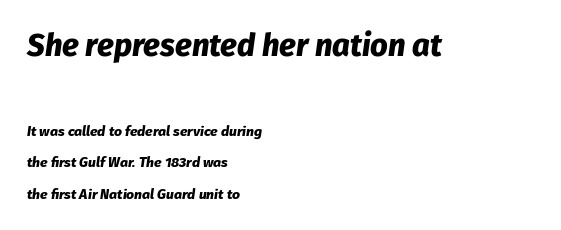
Students, note that the glyphs here touch the page at normal intervals. Horizontally, the lines are justified to the leading edge only. Has an underline been added? It has not. How would I describe the line gaps? Wide and relaxed. This sample has the flowing, uneven cadence of proportional lettering. This layout puts the oversized block above and the modest block below.
